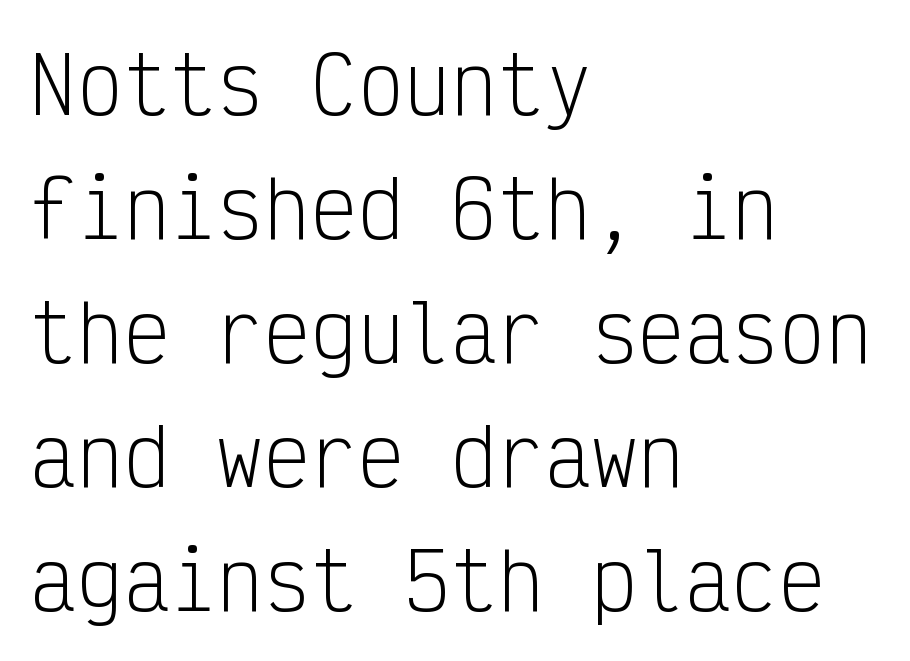
Q: Is the text bold? A: No.
Q: Is the text italic (slanted)? A: No, it is upright.
Q: Is the typeface a serif or a sans-serif typeface? A: Sans-serif.
Q: Is the text underlined? A: No.
Q: How is the paragraph aligned? A: Left-aligned.
Q: Is the spacing between letters normal or unusually wide? A: Normal.
Q: Is the spacing between lines tight, normal or loose? A: Normal.
Q: Width (condensed, normal, or wide)? A: Condensed.
Q: Stroke contrast? A: Low.
Q: x-height? A: Medium.
Q: Monospaced? A: Yes.
